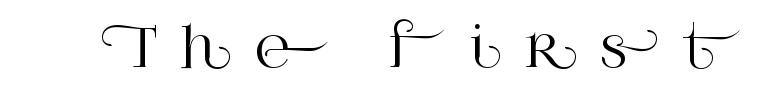
Yep, those are serifs on the letters. Think of a printed novel: that variable character pitch is what you see here. Italic: no, the glyphs are upright roman. Has an underline been added? It has not. Students, note that the glyphs here are deliberately spaced far apart.
